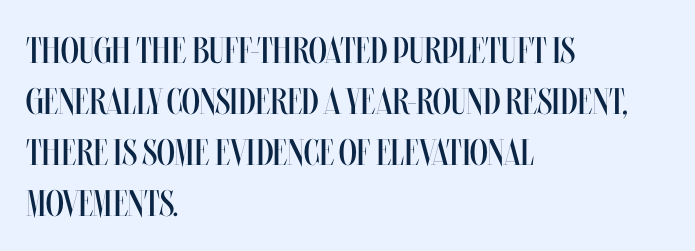
The image shows 37 px regular-weight, condensed type, upright; set left-aligned, normal line spacing (1.38x), normal letter spacing, not underlined; medium stroke contrast and a large x-height.
